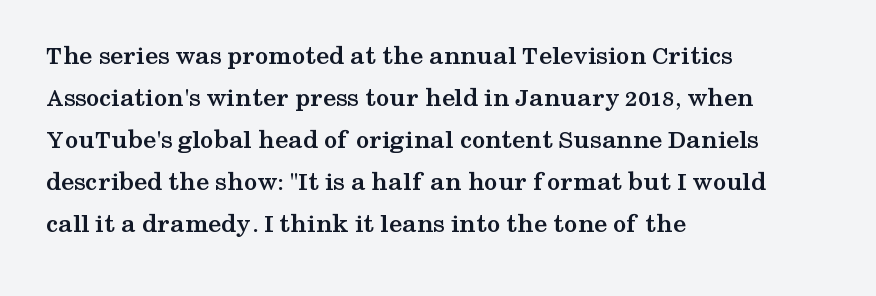
{"italic": "no", "bold": "yes", "underline": "no", "align": "left", "line_spacing": "normal", "line_spacing_ratio": 1.56, "letter_spacing": "normal", "letter_spacing_em": 0.0, "glyph_px": 27}
